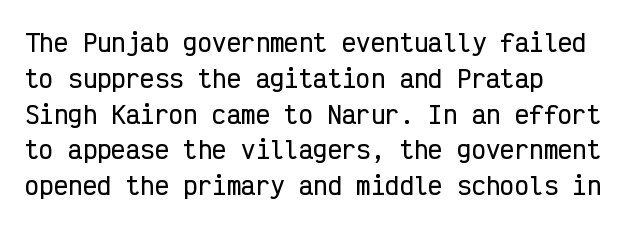
Summary of vertical rhythm: regular, with standard interline spacing. Is the block centered? No — it sits flush against the left margin. Nobody drew a line under any word here. Unlike italic type, these characters show no tilt at all.
